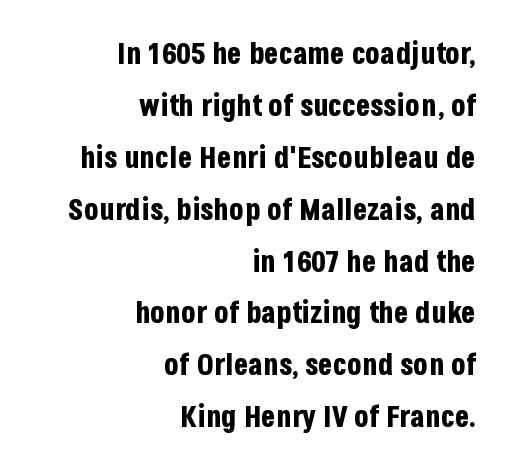
Q: Is the text bold? A: Yes.
Q: Is the text italic (slanted)? A: No, it is upright.
Q: Is the typeface a serif or a sans-serif typeface? A: Sans-serif.
Q: Is the text underlined? A: No.
Q: How is the paragraph aligned? A: Right-aligned.
Q: Is the spacing between letters normal or unusually wide? A: Normal.
Q: Width (condensed, normal, or wide)? A: Condensed.
Q: Stroke contrast? A: Low.
Q: x-height? A: Large.
Q: Monospaced? A: No.
